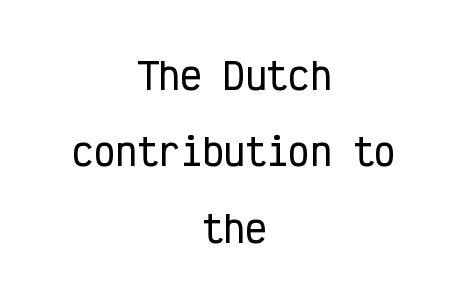
The image shows 36 px condensed sans-serif type, upright, monospaced; set centered, loose line spacing (2.12x), normal letter spacing, not underlined; low stroke contrast and a medium x-height.
